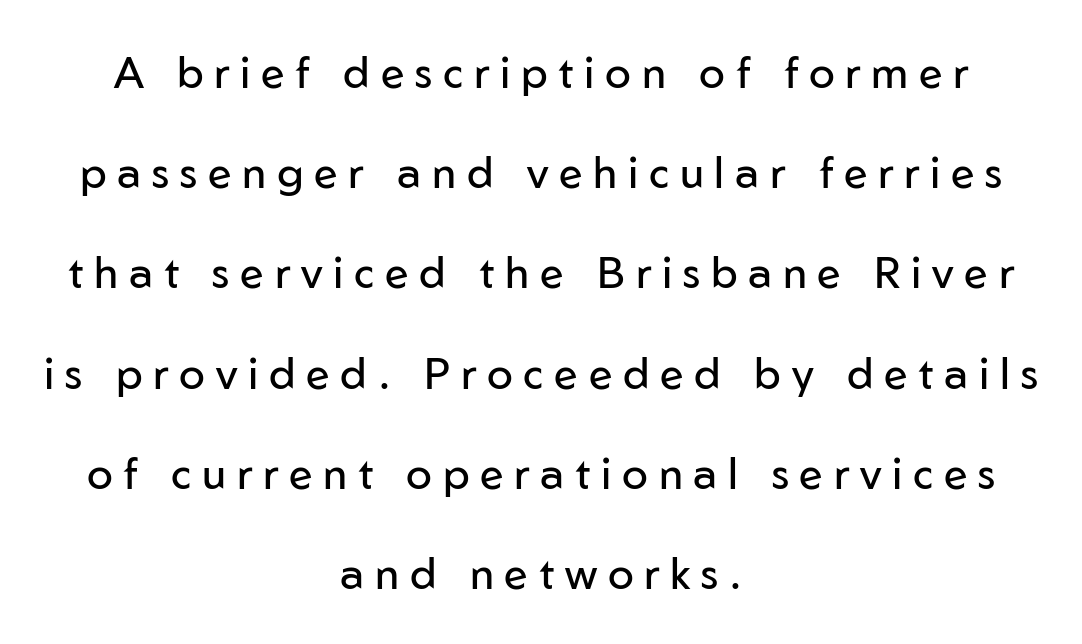
Q: Is the text bold? A: No.
Q: Is the text italic (slanted)? A: No, it is upright.
Q: Is the typeface a serif or a sans-serif typeface? A: Sans-serif.
Q: Is the text underlined? A: No.
Q: How is the paragraph aligned? A: Centered.
Q: Is the spacing between letters normal or unusually wide? A: Unusually wide.
Q: Is the spacing between lines tight, normal or loose? A: Loose.
Q: Width (condensed, normal, or wide)? A: Normal.
Q: Stroke contrast? A: Low.
Q: x-height? A: Medium.
Q: Monospaced? A: No.
